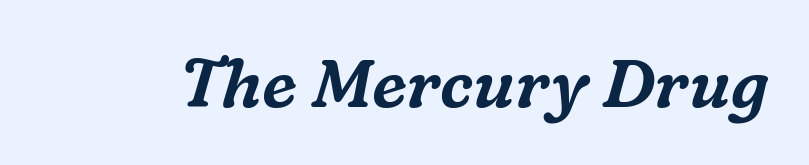
{"serif": "yes", "italic": "yes", "lean": "right", "slant_degrees": 16, "width": "normal", "stroke_contrast": "medium", "x_height": "medium", "monospaced": "no", "underline": "no", "letter_spacing": "normal", "letter_spacing_em": 0.0, "glyph_px": 68}
